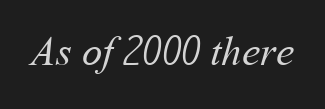
{"bold": "no", "weight": "regular", "width": "normal", "stroke_contrast": "medium", "x_height": "medium", "monospaced": "no", "underline": "no", "letter_spacing": "normal", "letter_spacing_em": 0.0, "glyph_px": 41}
